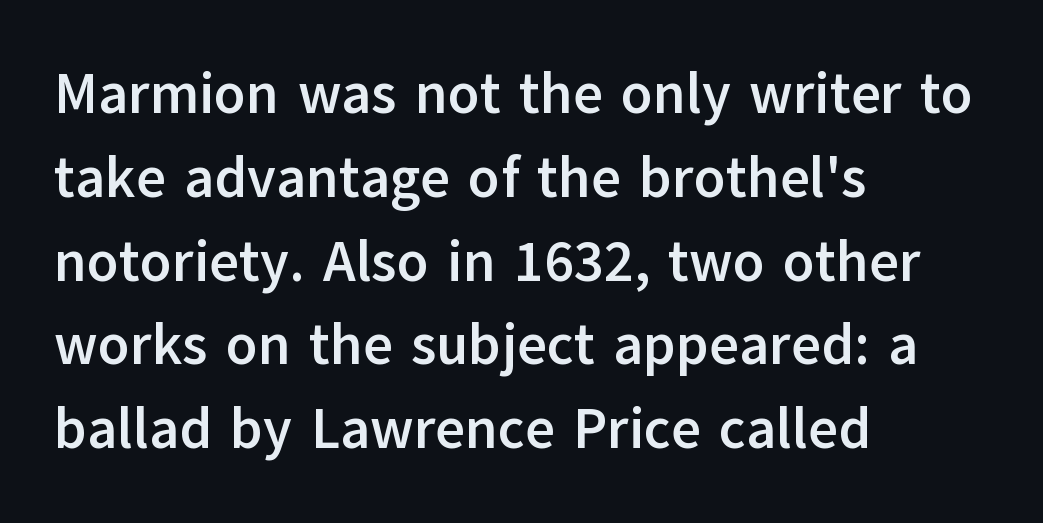
{"serif": "no", "italic": "no", "bold": "yes", "weight": "semibold", "width": "normal", "stroke_contrast": "low", "x_height": "medium", "monospaced": "no", "underline": "no", "align": "left", "line_spacing": "normal", "line_spacing_ratio": 1.47, "letter_spacing": "normal", "letter_spacing_em": 0.0, "glyph_px": 57}
